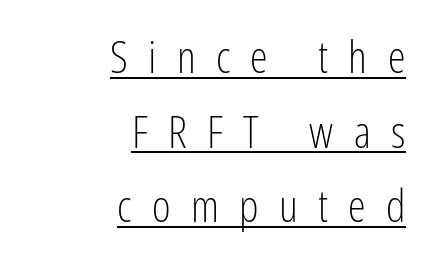
{"serif": "no", "italic": "no", "bold": "no", "weight": "light", "width": "condensed", "stroke_contrast": "low", "x_height": "medium", "monospaced": "no", "underline": "yes", "align": "right", "line_spacing": "normal", "line_spacing_ratio": 1.66, "letter_spacing": "wide", "letter_spacing_em": 0.45, "glyph_px": 45}
